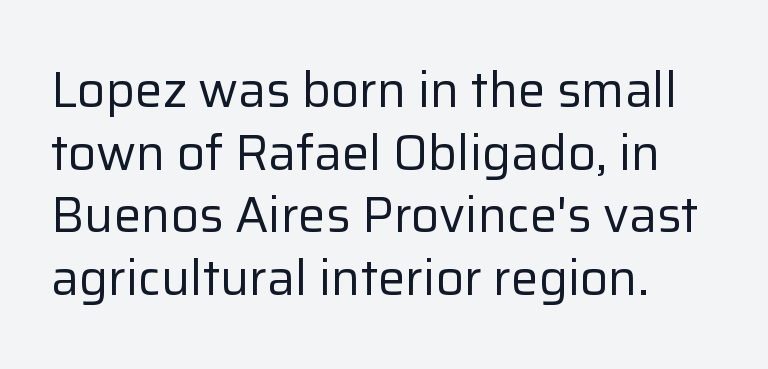
The image shows 49 px regular-weight sans-serif type, upright; set left-aligned, normal line spacing (1.28x), normal letter spacing, not underlined; low stroke contrast and a medium x-height.
